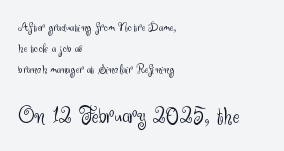
{"italic": "no", "bold": "no", "underline": "no", "align": "left", "line_spacing": "normal", "line_spacing_ratio": 1.49, "letter_spacing": "normal", "letter_spacing_em": 0.0, "larger_block": "second", "size_ratio": 1.79, "glyph_px": 25}
